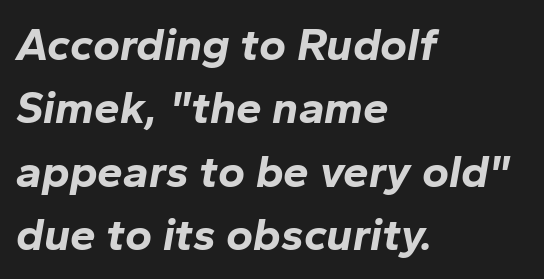
Q: Is the text bold? A: Yes.
Q: Is the text italic (slanted)? A: Yes, it leans right by about 10 degrees.
Q: Is the text underlined? A: No.
Q: How is the paragraph aligned? A: Left-aligned.
Q: Is the spacing between letters normal or unusually wide? A: Normal.
Q: Is the spacing between lines tight, normal or loose? A: Normal.
Q: Width (condensed, normal, or wide)? A: Normal.
Q: Stroke contrast? A: Low.
Q: x-height? A: Medium.
Q: Monospaced? A: No.
